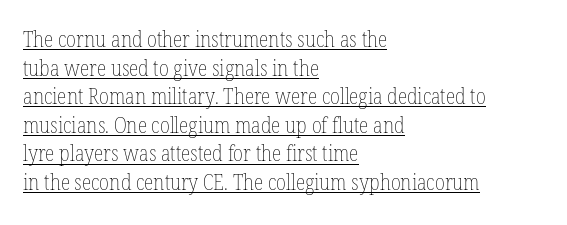
Q: Is the text bold? A: No.
Q: Is the text italic (slanted)? A: No, it is upright.
Q: Is the text underlined? A: Yes.
Q: How is the paragraph aligned? A: Left-aligned.
Q: Is the spacing between letters normal or unusually wide? A: Normal.
Q: Is the spacing between lines tight, normal or loose? A: Normal.
